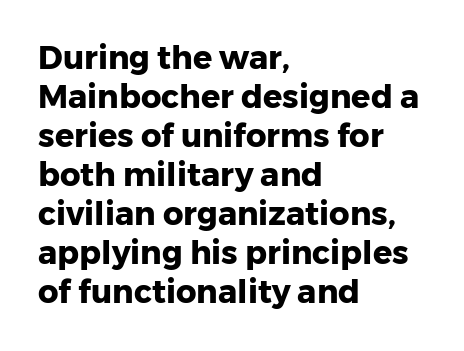
The image shows 32 px heavy sans-serif type, upright; set left-aligned, line spacing 1.22x, normal letter spacing, not underlined; low stroke contrast and a medium x-height.
